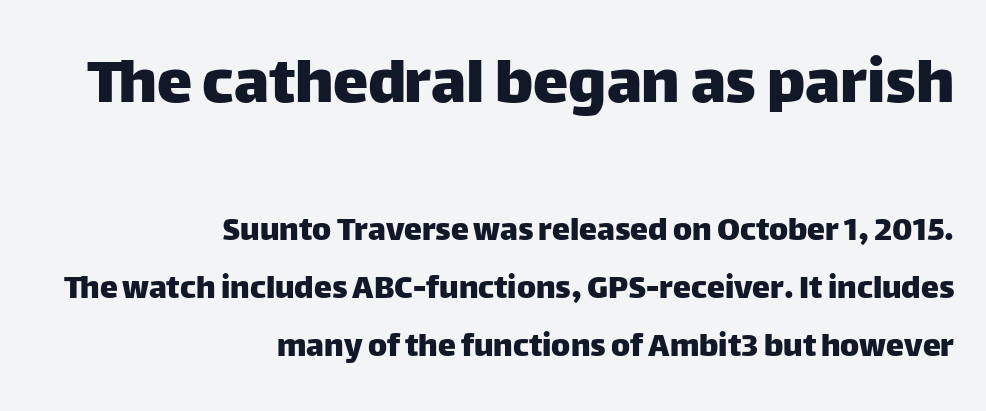
The image shows 71 px sans-serif type, upright; set right-aligned, normal line spacing (1.62x), normal letter spacing, not underlined; the first (top) block is 1.97x larger; low stroke contrast and a large x-height.
